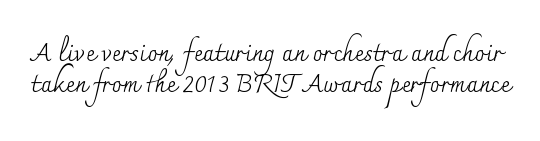
Anything drawn beneath the words? Only blank space. Letter spacing: default. A light-to-regular cut is what we see here.
